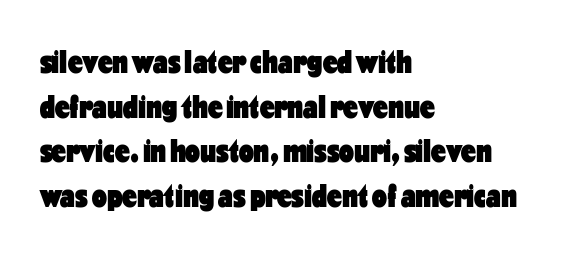
The image shows 33 px heavy, condensed sans-serif type, upright; set left-aligned, normal line spacing (1.35x), normal letter spacing, not underlined; low stroke contrast and a medium x-height.
